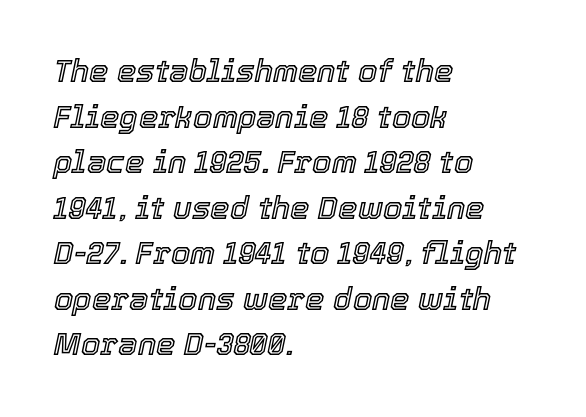
The image shows 31 px text type, italic (leaning right); set left-aligned, normal line spacing (1.47x), normal letter spacing, not underlined; a medium x-height.
